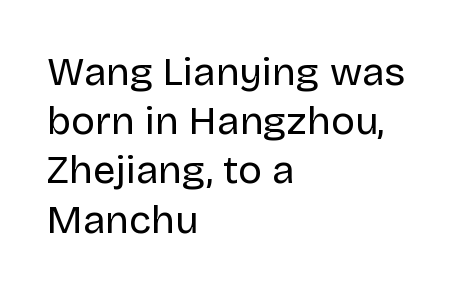
The image shows 40 px regular-weight sans-serif type, upright; set left-aligned, line spacing 1.23x, normal letter spacing, not underlined; low stroke contrast and a large x-height.
